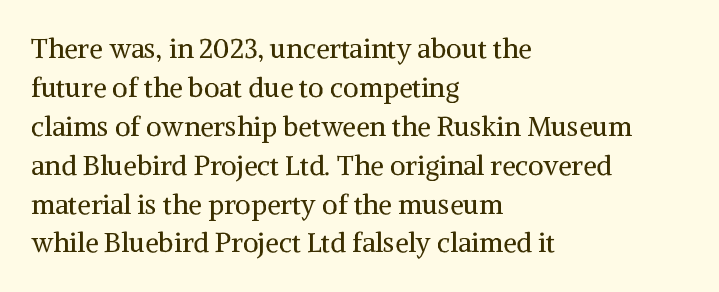
Nothing heavy about these letters — not bold at all. The block of text has a typical density, with ordinary space between rows. Posture: straight, roman, zero tilt. Quick note: underline off. The letterforms sit shoulder to shoulder at normal distance.
